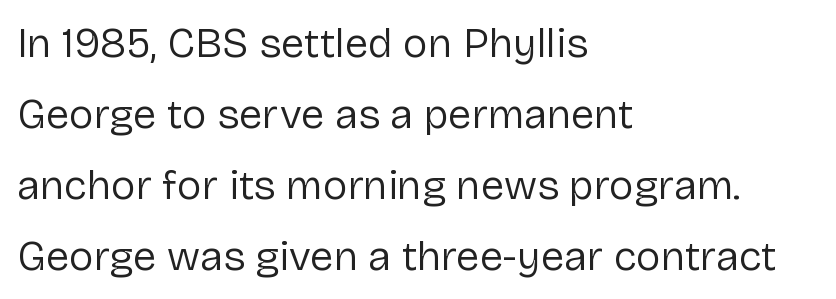
{"serif": "no", "italic": "no", "bold": "no", "weight": "regular", "width": "normal", "stroke_contrast": "low", "x_height": "medium", "monospaced": "no", "underline": "no", "align": "left", "line_spacing": "normal", "line_spacing_ratio": 1.69, "letter_spacing": "normal", "letter_spacing_em": 0.0, "glyph_px": 42}
